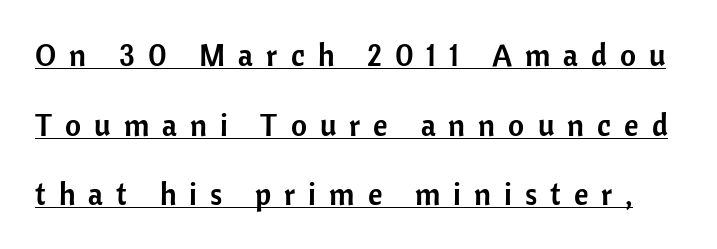
The image shows 31 px sans-serif type, upright; set loose line spacing (2.25x), unusually wide letter spacing (+0.42 em), underlined; low stroke contrast and a medium x-height.
